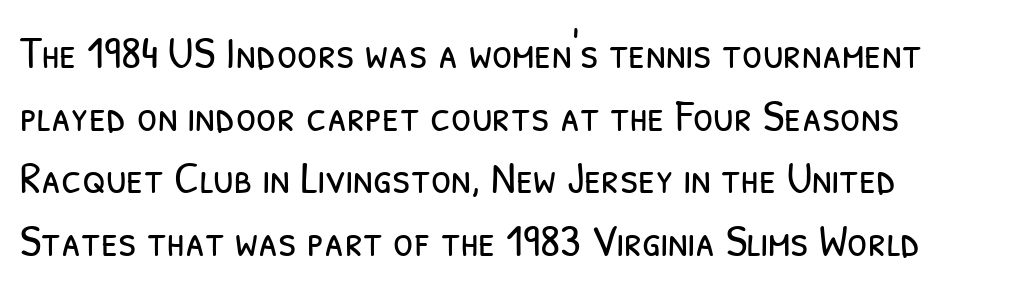
Q: Is the text bold? A: No.
Q: Is the typeface a serif or a sans-serif typeface? A: Sans-serif.
Q: Is the text underlined? A: No.
Q: How is the paragraph aligned? A: Left-aligned.
Q: Is the spacing between letters normal or unusually wide? A: Normal.
Q: Is the spacing between lines tight, normal or loose? A: Normal.
Q: Width (condensed, normal, or wide)? A: Condensed.
Q: Stroke contrast? A: Low.
Q: x-height? A: Medium.
Q: Monospaced? A: No.
